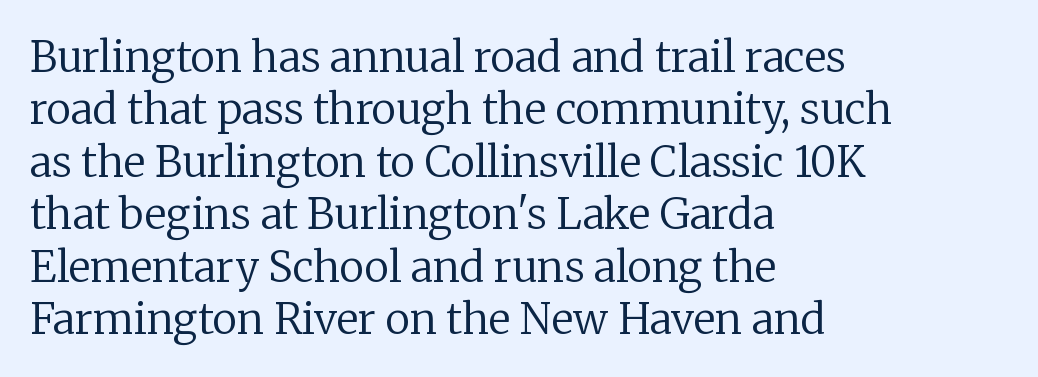
The strip under each line holds only bare page. The passage shown is typeset with a serif family. A classic flush-left, rag-right setting is used for this passage. The weight tops out at a normal text grade. The letters sit at their default tracking, neither squeezed nor spread. Do the letters lean? They stand straight.
